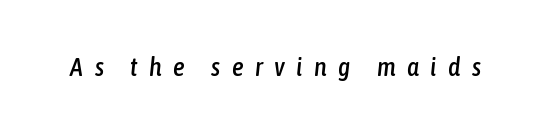
{"italic": "yes", "lean": "right", "slant_degrees": 6, "underline": "no", "letter_spacing": "wide", "letter_spacing_em": 0.44, "glyph_px": 26}
